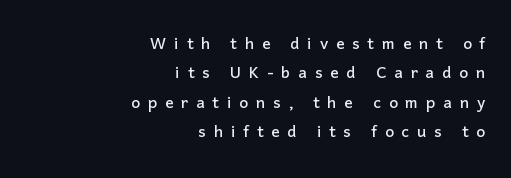
Q: Is the text italic (slanted)? A: No, it is upright.
Q: Is the text underlined? A: No.
Q: How is the paragraph aligned? A: Right-aligned.
Q: Is the spacing between letters normal or unusually wide? A: Unusually wide.
Q: Is the spacing between lines tight, normal or loose? A: Normal.
